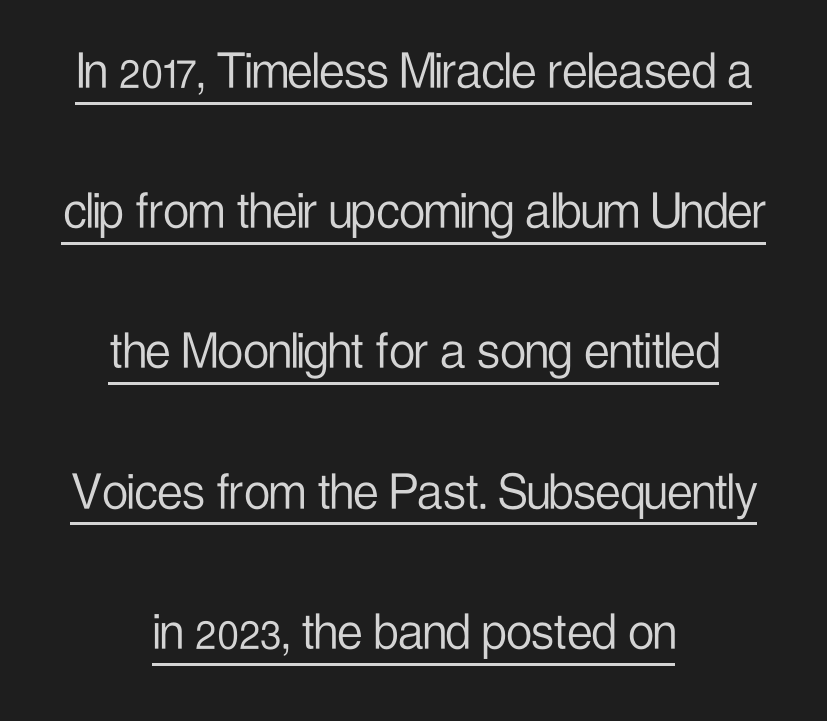
The image shows 57 px light, condensed sans-serif type, upright; set centered, loose line spacing (2.46x), normal letter spacing, underlined; low stroke contrast and a medium x-height.
